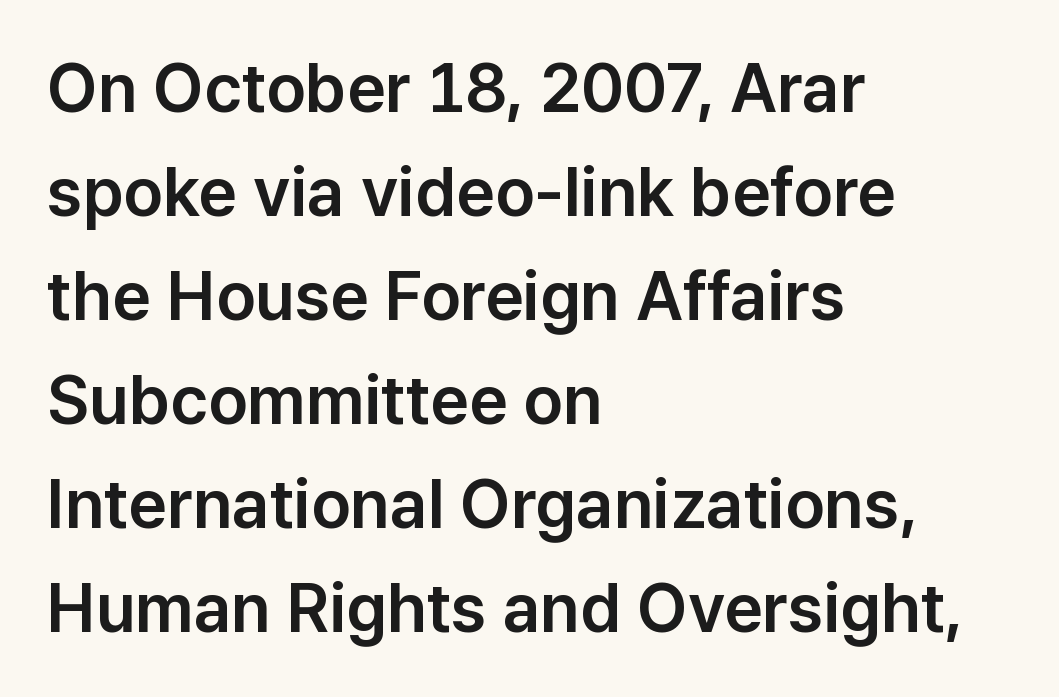
Is this a fixed-width face? No — the glyphs have proportional, varying widths. The lines sit at an ordinary, default distance from one another. The text block is weighted toward the left margin, trailing off unevenly rightward. Quick note: underline off. In terms of letterform style, serifs are entirely absent. This is the regular roman posture of the typeface.
